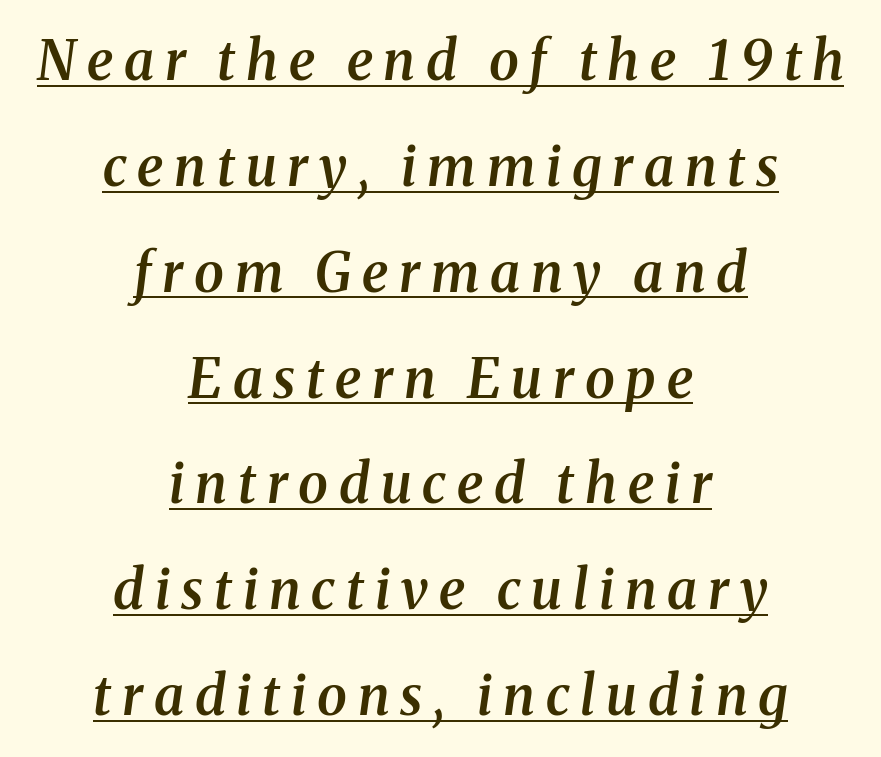
Q: Is the text bold? A: Semi-bold.
Q: Is the text italic (slanted)? A: Yes, it leans right by about 8 degrees.
Q: Is the typeface a serif or a sans-serif typeface? A: Serif.
Q: Is the text underlined? A: Yes.
Q: How is the paragraph aligned? A: Centered.
Q: Is the spacing between letters normal or unusually wide? A: Unusually wide.
Q: Is the spacing between lines tight, normal or loose? A: Loose.
Q: Width (condensed, normal, or wide)? A: Normal.
Q: Stroke contrast? A: Medium.
Q: x-height? A: Medium.
Q: Monospaced? A: No.
